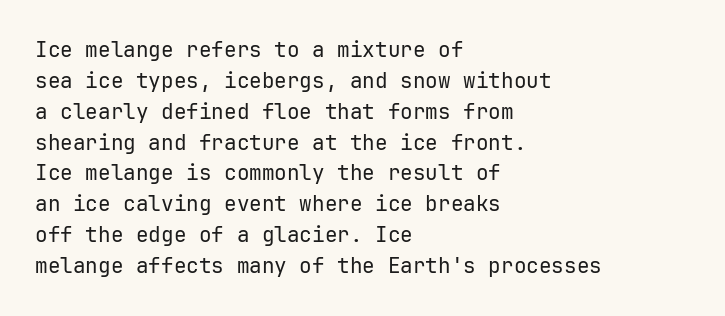
The image shows 21 px text type, upright; set left-aligned, normal line spacing (1.47x), normal letter spacing, not underlined.
